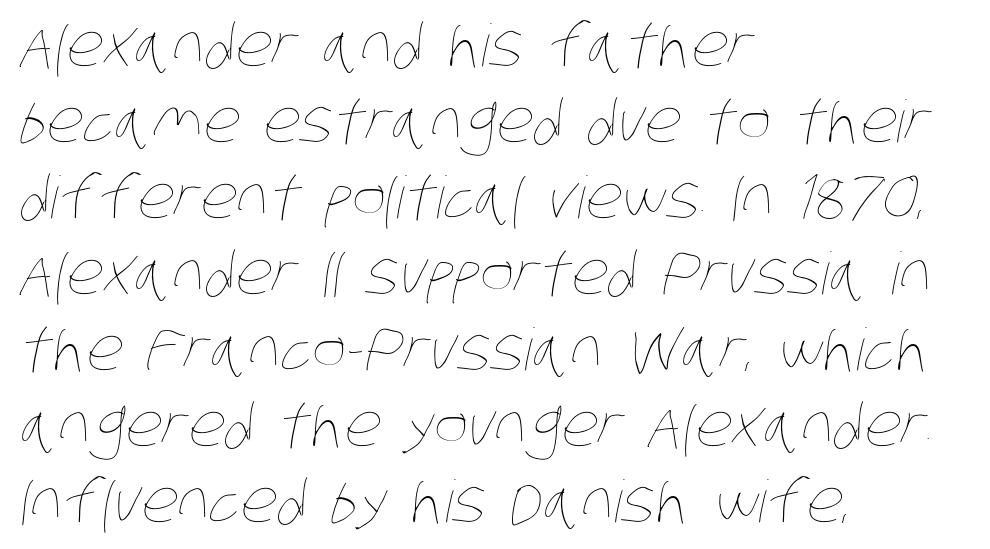
The image shows 58 px thin, condensed type; set left-aligned, normal line spacing (1.31x), normal letter spacing, not underlined; low stroke contrast and a large x-height.
